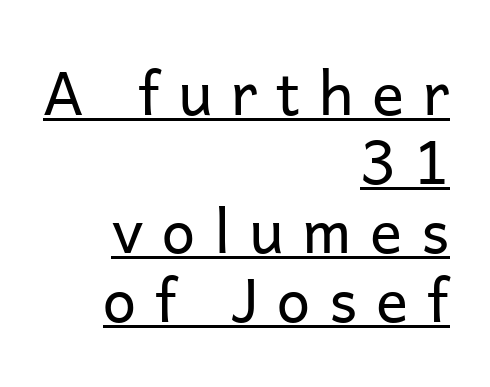
Q: Is the text bold? A: No.
Q: Is the text italic (slanted)? A: No, it is upright.
Q: Is the typeface a serif or a sans-serif typeface? A: Sans-serif.
Q: Is the text underlined? A: Yes.
Q: How is the paragraph aligned? A: Right-aligned.
Q: Is the spacing between letters normal or unusually wide? A: Unusually wide.
Q: Is the spacing between lines tight, normal or loose? A: Tight.
Q: Width (condensed, normal, or wide)? A: Normal.
Q: Stroke contrast? A: Low.
Q: x-height? A: Medium.
Q: Monospaced? A: No.
